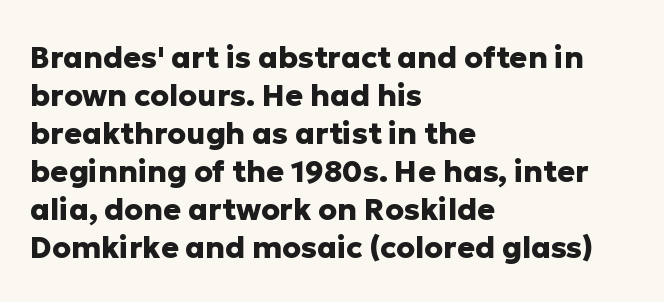
The rendering anchors every line to the left-hand side. A roman cut, with each character standing at attention. The type family on display is of the sans-serif kind. Leading matches the norm, producing a regular column. Clear beneath every line of the passage. Notice how thick the strokes are: this is what a full bold looks like.
